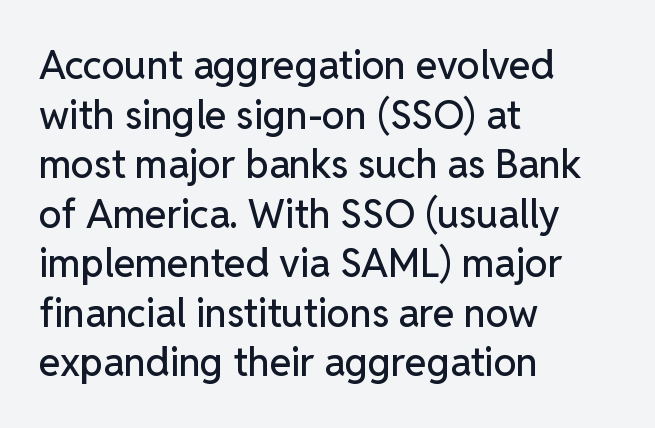
The image shows 39 px sans-serif type, upright; set left-aligned, normal line spacing (1.27x), normal letter spacing, not underlined; low stroke contrast and a medium x-height.
